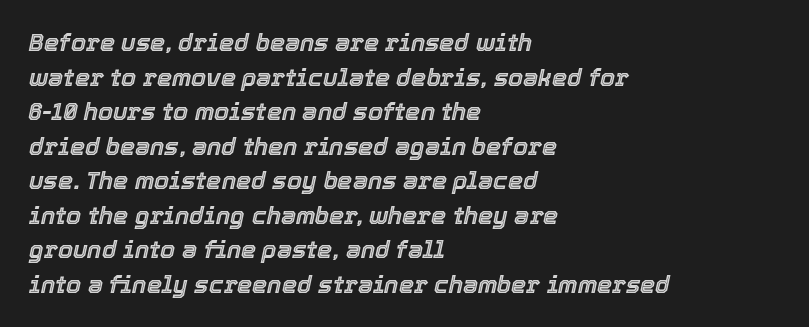
Anything drawn beneath the words? Only blank space. Rows of type keep a routine distance in the vertical direction. Compared with typical body copy, the letter spacing here is the same. This rendering uses left alignment, leaving the right contour irregular. The lettering tilts uniformly, giving the passage an italic look.
